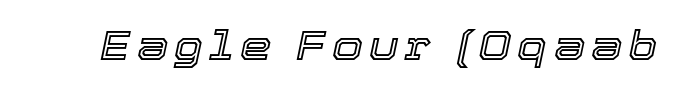
The specimen omits any rule beneath the text block's lines. Does the lettering tilt? It does — this is italic. Here the designer chose a conventional face with non-uniform glyph widths.
